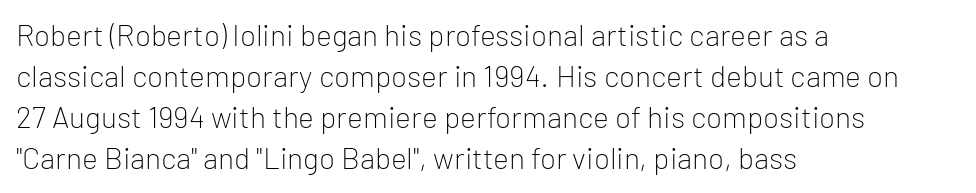
Q: Is the text bold? A: No.
Q: Is the text italic (slanted)? A: No, it is upright.
Q: Is the typeface a serif or a sans-serif typeface? A: Sans-serif.
Q: Is the text underlined? A: No.
Q: How is the paragraph aligned? A: Left-aligned.
Q: Is the spacing between letters normal or unusually wide? A: Normal.
Q: Is the spacing between lines tight, normal or loose? A: Normal.
Q: Width (condensed, normal, or wide)? A: Normal.
Q: Stroke contrast? A: Low.
Q: x-height? A: Medium.
Q: Monospaced? A: No.
